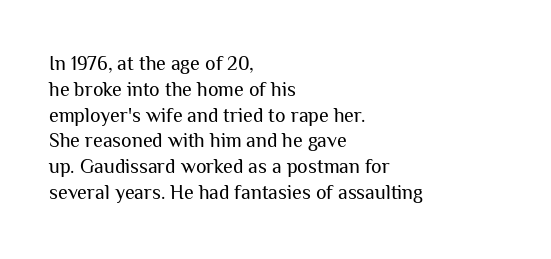
The image shows 20 px text type, upright; set left-aligned, normal line spacing (1.29x), normal letter spacing, not underlined.
